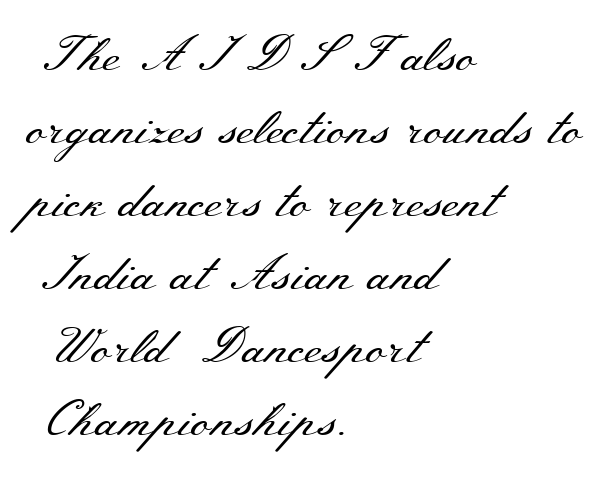
Q: Is the text bold? A: No.
Q: Is the text italic (slanted)? A: Yes.
Q: Is the typeface a serif or a sans-serif typeface? A: Serif.
Q: Is the text underlined? A: No.
Q: How is the paragraph aligned? A: Left-aligned.
Q: Is the spacing between letters normal or unusually wide? A: Normal.
Q: Is the spacing between lines tight, normal or loose? A: Normal.
Q: Width (condensed, normal, or wide)? A: Wide.
Q: Stroke contrast? A: Medium.
Q: x-height? A: Small.
Q: Monospaced? A: No.
